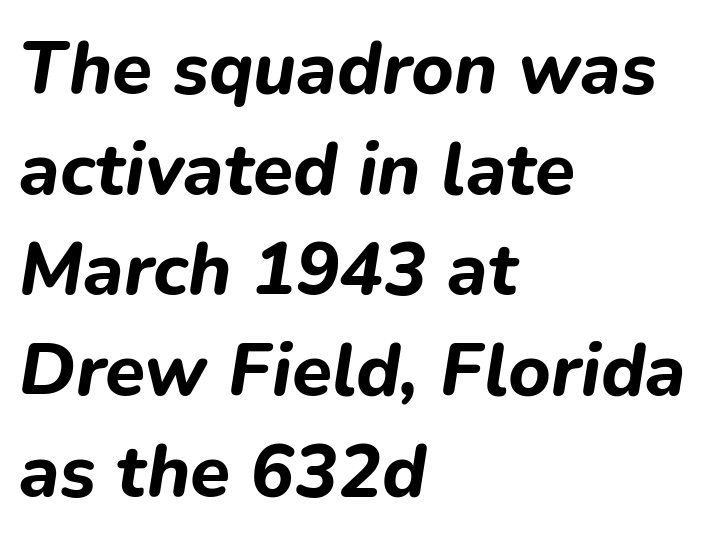
Q: Is the text bold? A: Yes.
Q: Is the text italic (slanted)? A: Yes, it leans right by about 9 degrees.
Q: Is the text underlined? A: No.
Q: How is the paragraph aligned? A: Left-aligned.
Q: Is the spacing between letters normal or unusually wide? A: Normal.
Q: Is the spacing between lines tight, normal or loose? A: Normal.
Q: Width (condensed, normal, or wide)? A: Normal.
Q: Stroke contrast? A: Low.
Q: x-height? A: Medium.
Q: Monospaced? A: No.
